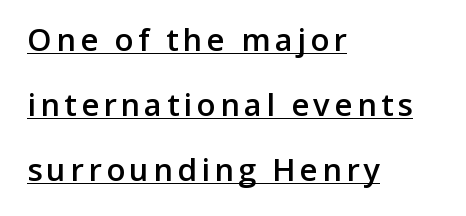
The image shows 31 px semibold sans-serif type, upright; set left-aligned, loose line spacing (2.09x), underlined; low stroke contrast and a medium x-height.
